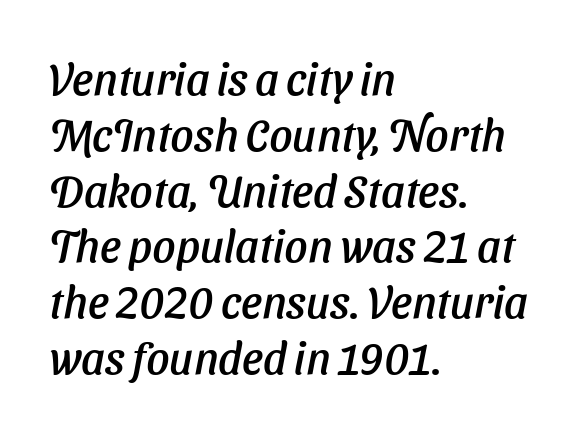
The image shows 45 px text type, italic (leaning right); set left-aligned, line spacing 1.24x, normal letter spacing, not underlined; low stroke contrast and a medium x-height.
